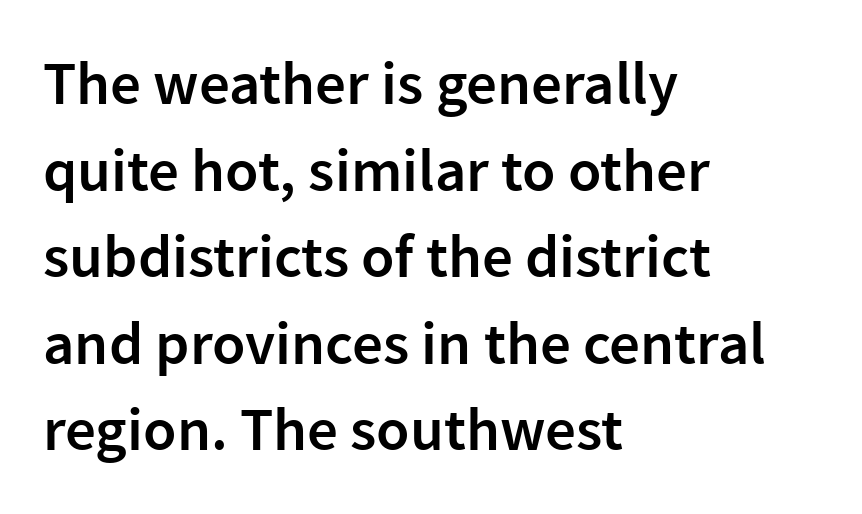
The image shows 61 px semibold sans-serif type, upright; set left-aligned, normal line spacing (1.42x), normal letter spacing, not underlined; low stroke contrast and a medium x-height.
